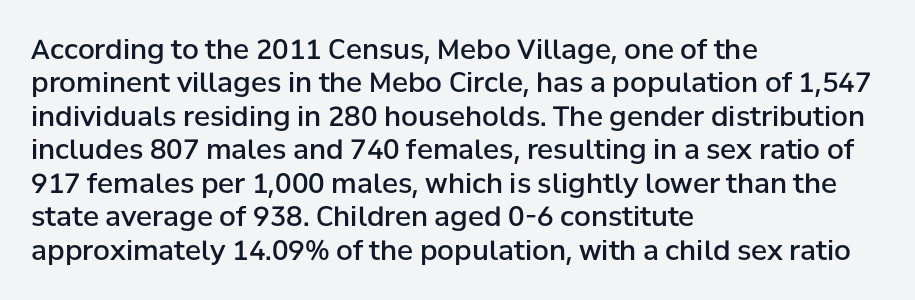
Q: Is the text bold? A: Semi-bold.
Q: Is the text italic (slanted)? A: No, it is upright.
Q: Is the text underlined? A: No.
Q: How is the paragraph aligned? A: Left-aligned.
Q: Is the spacing between letters normal or unusually wide? A: Normal.
